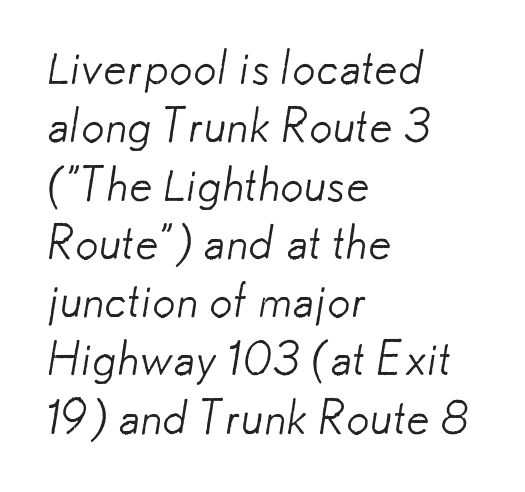
The image shows 47 px light sans-serif type; set left-aligned, line spacing 1.24x, normal letter spacing, not underlined; low stroke contrast and a small x-height.
